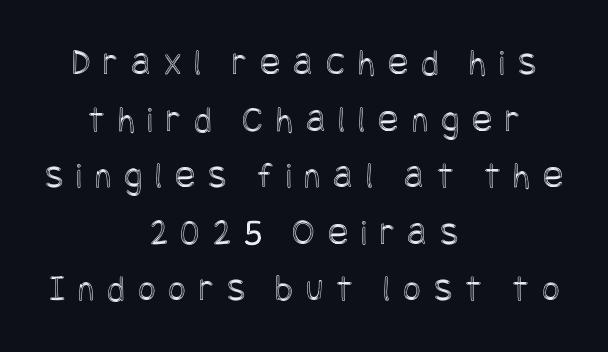
Q: Is the text italic (slanted)? A: No, it is upright.
Q: Is the text underlined? A: No.
Q: How is the paragraph aligned? A: Centered.
Q: Is the spacing between letters normal or unusually wide? A: Unusually wide.
Q: Is the spacing between lines tight, normal or loose? A: Normal.
Q: Width (condensed, normal, or wide)? A: Condensed.
Q: x-height? A: Large.
